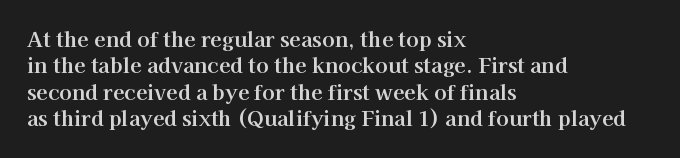
Q: Is the text italic (slanted)? A: No, it is upright.
Q: Is the text underlined? A: No.
Q: How is the paragraph aligned? A: Left-aligned.
Q: Is the spacing between letters normal or unusually wide? A: Normal.
Q: Is the spacing between lines tight, normal or loose? A: Normal.
